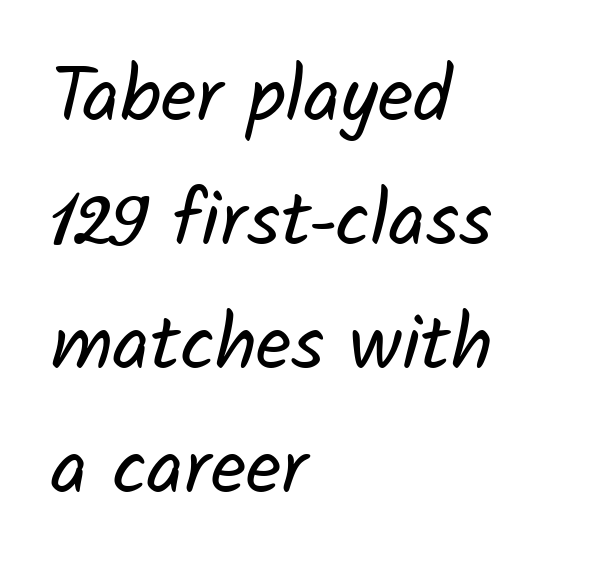
{"serif": "no", "bold": "no", "weight": "regular", "width": "normal", "stroke_contrast": "low", "x_height": "medium", "monospaced": "no", "underline": "no", "align": "left", "line_spacing": "normal", "line_spacing_ratio": 1.59, "letter_spacing": "normal", "letter_spacing_em": 0.0, "glyph_px": 78}
